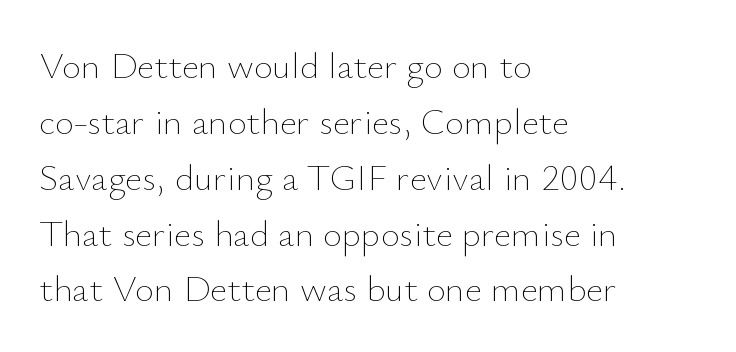
{"italic": "no", "bold": "no", "weight": "thin", "width": "normal", "stroke_contrast": "low", "x_height": "small", "monospaced": "no", "underline": "no", "align": "left", "line_spacing": "normal", "line_spacing_ratio": 1.51, "letter_spacing": "normal", "letter_spacing_em": 0.0, "glyph_px": 37}
